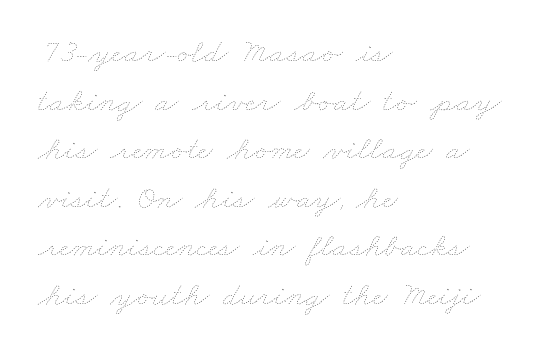
The image shows 34 px thin, wide type; set left-aligned, normal line spacing (1.43x), normal letter spacing, not underlined; low stroke contrast and a small x-height.
